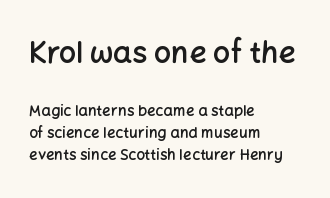
Q: Is the text bold? A: Semi-bold.
Q: Is the text italic (slanted)? A: No, it is upright.
Q: Is the typeface a serif or a sans-serif typeface? A: Sans-serif.
Q: Is the text underlined? A: No.
Q: How is the paragraph aligned? A: Left-aligned.
Q: Is the spacing between letters normal or unusually wide? A: Normal.
Q: Is the spacing between lines tight, normal or loose? A: Normal.
Q: Which block of text is set in a larger size, the first (top) or the second (bottom)? A: The first (top) one.
Q: Width (condensed, normal, or wide)? A: Normal.
Q: Stroke contrast? A: Low.
Q: x-height? A: Medium.
Q: Monospaced? A: No.
